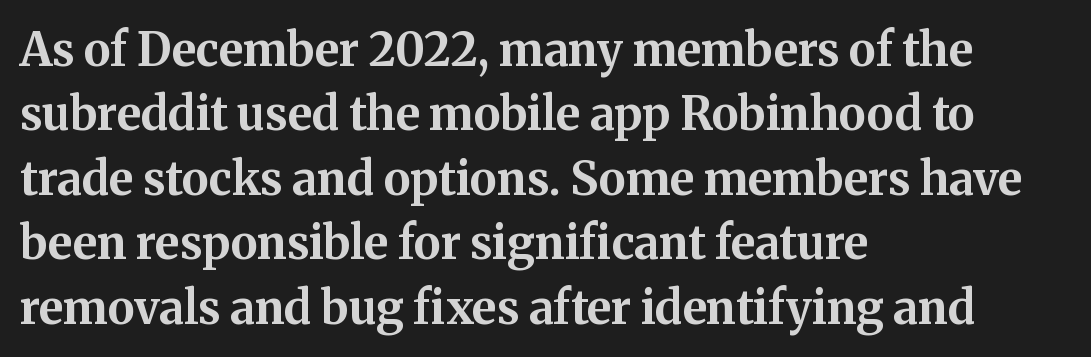
Q: Is the text bold? A: Yes.
Q: Is the text italic (slanted)? A: No, it is upright.
Q: Is the typeface a serif or a sans-serif typeface? A: Serif.
Q: Is the text underlined? A: No.
Q: How is the paragraph aligned? A: Left-aligned.
Q: Is the spacing between letters normal or unusually wide? A: Normal.
Q: Is the spacing between lines tight, normal or loose? A: Normal.
Q: Width (condensed, normal, or wide)? A: Normal.
Q: Stroke contrast? A: Medium.
Q: x-height? A: Medium.
Q: Monospaced? A: No.
